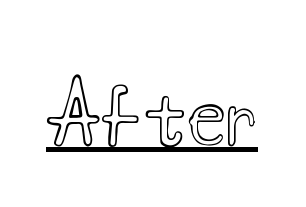
{"italic": "no", "width": "wide", "x_height": "small", "monospaced": "no", "underline": "yes", "letter_spacing": "normal", "letter_spacing_em": 0.0, "glyph_px": 79}
